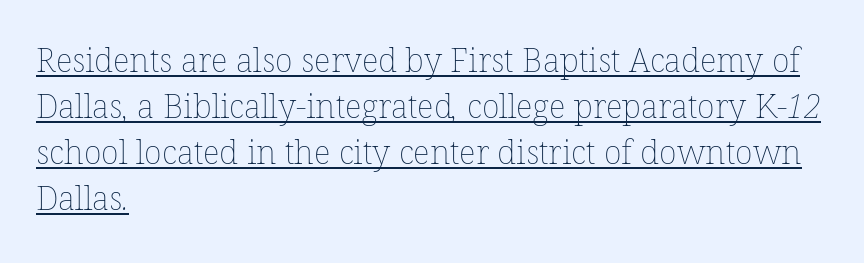
The face used here appears with an underline applied. These lines sit exactly where default settings would place them. Which margin do the lines hug? The left one — the right edge is uneven. This rendering leaves character spacing at its baseline value. Here the designer chose a conventional face with non-uniform glyph widths.
